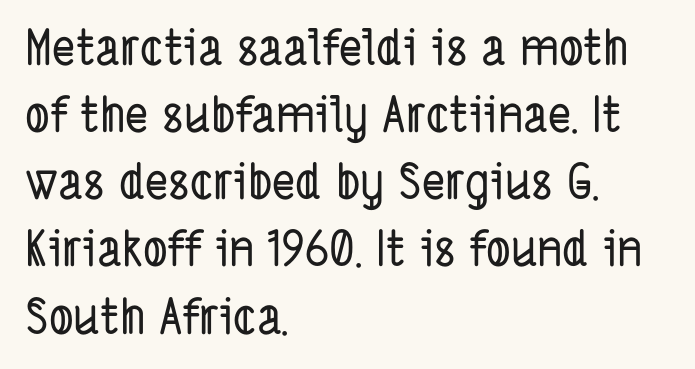
Which margin do the lines hug? The left one — the right edge is uneven. The tracking reads as untouched default to a designer's eye. Compared with typical paragraphs, the rows here are spaced about the same. Each letter's strokes conclude bluntly, with no projecting serifs. The gap between lines stays unmarked.
